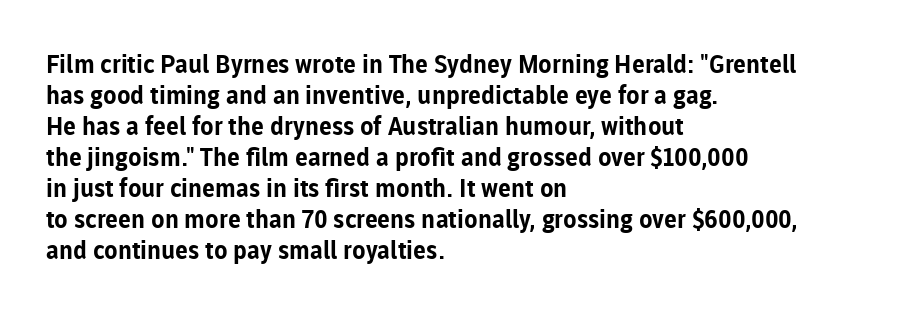
Q: Is the text bold? A: Yes.
Q: Is the text italic (slanted)? A: No, it is upright.
Q: Is the text underlined? A: No.
Q: How is the paragraph aligned? A: Left-aligned.
Q: Is the spacing between letters normal or unusually wide? A: Normal.
